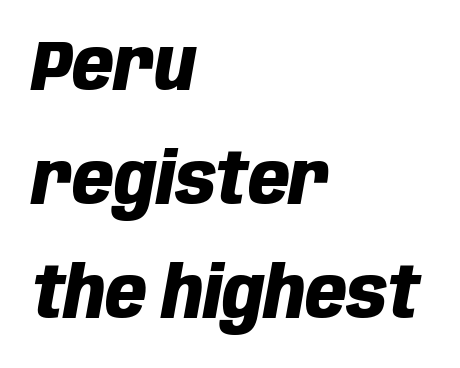
Emphasis-style slanted type is in use. Each letter keeps its own natural width here, so spacing adapts to shape. The lines are quadded left. Weight: bold.
